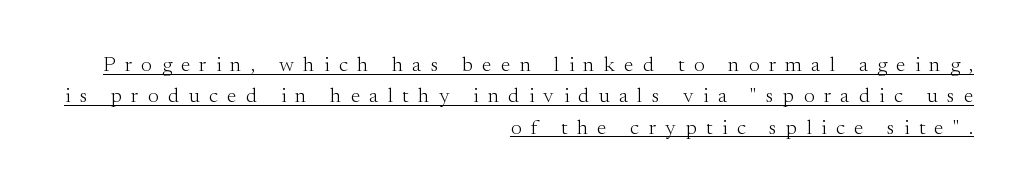
{"italic": "no", "bold": "no", "underline": "yes", "align": "right", "line_spacing": "normal", "line_spacing_ratio": 1.49, "letter_spacing": "wide", "letter_spacing_em": 0.45, "glyph_px": 21}
